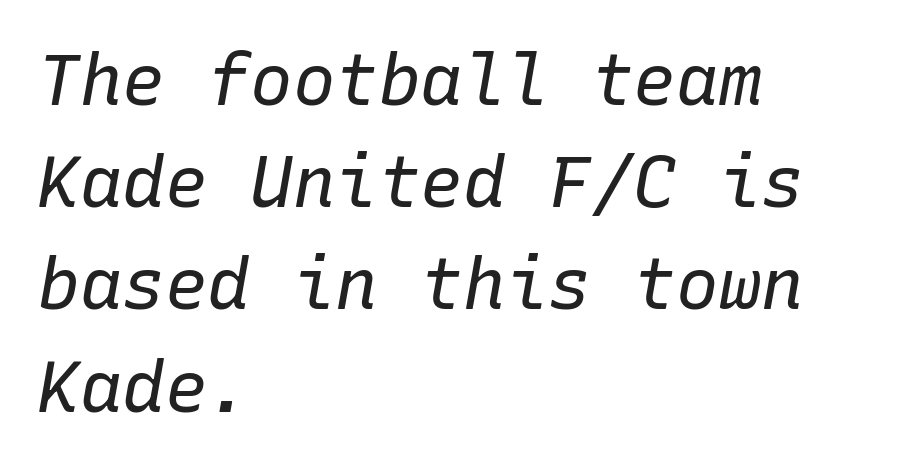
The image shows 71 px regular-weight type, italic (leaning right), monospaced; set left-aligned, normal line spacing (1.44x), normal letter spacing, not underlined; low stroke contrast and a medium x-height.
